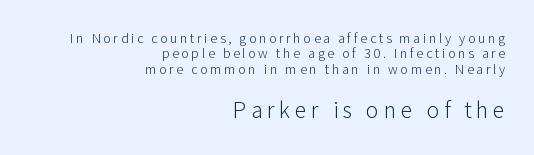
Q: Is the text bold? A: No.
Q: Is the text italic (slanted)? A: No, it is upright.
Q: Is the text underlined? A: No.
Q: How is the paragraph aligned? A: Right-aligned.
Q: Is the spacing between lines tight, normal or loose? A: Tight.
Q: Which block of text is set in a larger size, the first (top) or the second (bottom)? A: The second (bottom) one.
